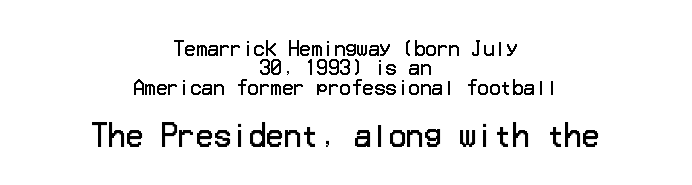
Q: Is the text bold? A: No.
Q: Is the text italic (slanted)? A: No, it is upright.
Q: Is the typeface a serif or a sans-serif typeface? A: Sans-serif.
Q: Is the text underlined? A: No.
Q: How is the paragraph aligned? A: Centered.
Q: Is the spacing between letters normal or unusually wide? A: Normal.
Q: Is the spacing between lines tight, normal or loose? A: Tight.
Q: Which block of text is set in a larger size, the first (top) or the second (bottom)? A: The second (bottom) one.
Q: Width (condensed, normal, or wide)? A: Normal.
Q: Stroke contrast? A: Low.
Q: x-height? A: Medium.
